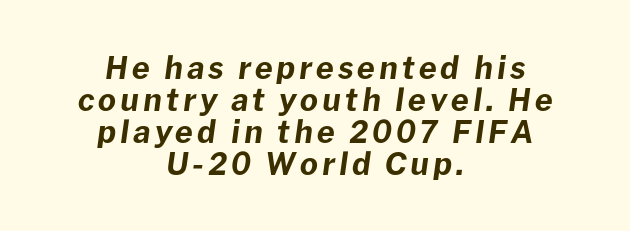
{"italic": "yes", "lean": "right", "slant_degrees": 8, "bold": "yes", "weight": "bold", "width": "normal", "stroke_contrast": "low", "x_height": "medium", "monospaced": "no", "underline": "no", "align": "center", "line_spacing": "tight", "line_spacing_ratio": 1.03, "glyph_px": 31}
